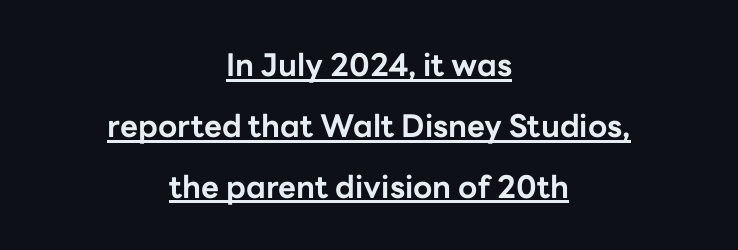
Q: Is the text bold? A: Yes.
Q: Is the text italic (slanted)? A: No, it is upright.
Q: Is the typeface a serif or a sans-serif typeface? A: Sans-serif.
Q: Is the text underlined? A: Yes.
Q: How is the paragraph aligned? A: Centered.
Q: Is the spacing between letters normal or unusually wide? A: Normal.
Q: Is the spacing between lines tight, normal or loose? A: Loose.
Q: Width (condensed, normal, or wide)? A: Normal.
Q: Stroke contrast? A: Low.
Q: x-height? A: Medium.
Q: Monospaced? A: No.
